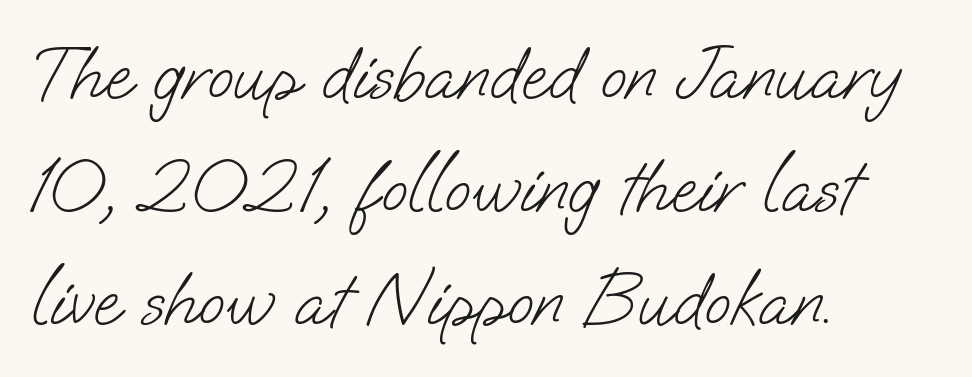
The image shows 76 px light sans-serif type; set left-aligned, normal line spacing (1.49x), normal letter spacing, not underlined; low stroke contrast and a small x-height.
